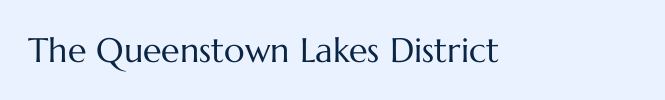
{"italic": "no", "bold": "no", "weight": "regular", "width": "normal", "stroke_contrast": "medium", "x_height": "medium", "monospaced": "no", "underline": "no", "letter_spacing": "normal", "letter_spacing_em": 0.0, "glyph_px": 34}
